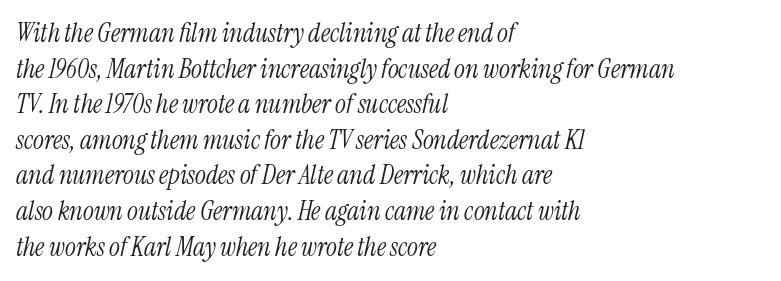
{"italic": "yes", "lean": "right", "slant_degrees": 13, "bold": "no", "underline": "no", "align": "left", "line_spacing": "normal", "line_spacing_ratio": 1.37, "letter_spacing": "normal", "letter_spacing_em": 0.0, "glyph_px": 26}
